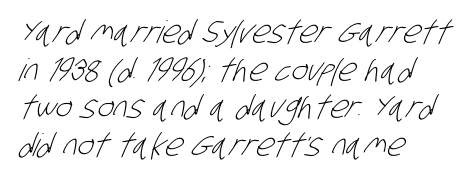
Q: Is the text bold? A: No.
Q: Is the typeface a serif or a sans-serif typeface? A: Sans-serif.
Q: Is the text underlined? A: No.
Q: How is the paragraph aligned? A: Left-aligned.
Q: Is the spacing between letters normal or unusually wide? A: Normal.
Q: Width (condensed, normal, or wide)? A: Condensed.
Q: Stroke contrast? A: Low.
Q: x-height? A: Large.
Q: Monospaced? A: No.
